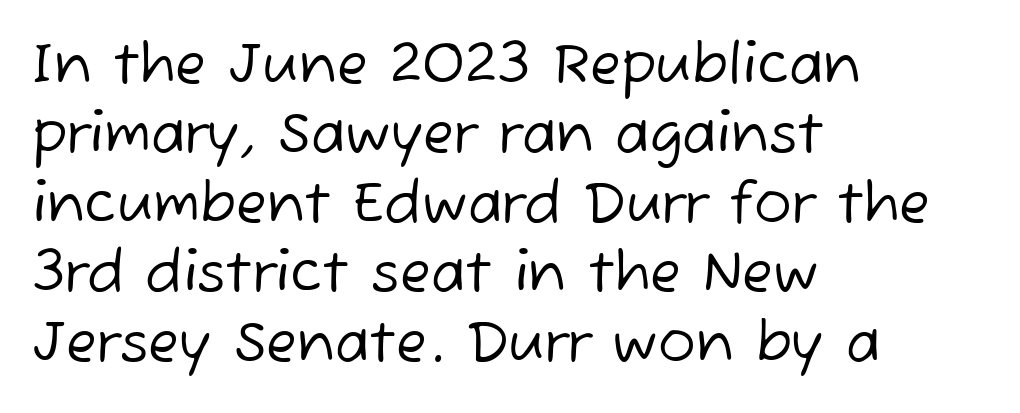
Q: Is the text bold? A: No.
Q: Is the typeface a serif or a sans-serif typeface? A: Sans-serif.
Q: Is the text underlined? A: No.
Q: How is the paragraph aligned? A: Left-aligned.
Q: Is the spacing between letters normal or unusually wide? A: Normal.
Q: Width (condensed, normal, or wide)? A: Normal.
Q: Stroke contrast? A: Low.
Q: x-height? A: Medium.
Q: Monospaced? A: No.
